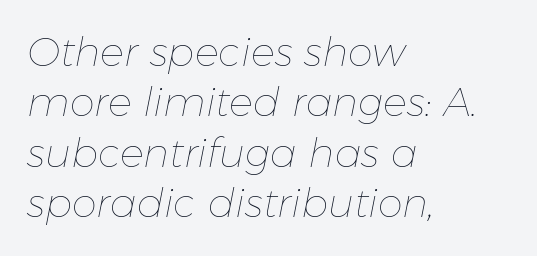
{"italic": "yes", "lean": "right", "slant_degrees": 11, "bold": "no", "weight": "thin", "width": "normal", "stroke_contrast": "low", "x_height": "medium", "monospaced": "no", "underline": "no", "align": "left", "line_spacing": "normal", "line_spacing_ratio": 1.26, "letter_spacing": "normal", "letter_spacing_em": 0.0, "glyph_px": 40}
